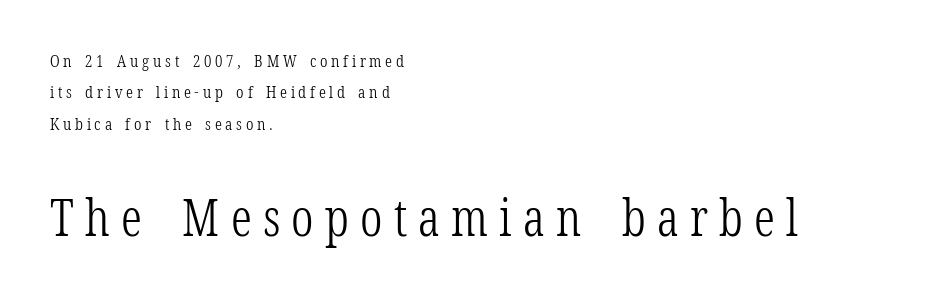
{"serif": "yes", "italic": "no", "bold": "no", "weight": "light", "width": "condensed", "stroke_contrast": "low", "x_height": "medium", "monospaced": "no", "underline": "no", "align": "left", "line_spacing_ratio": 1.85, "letter_spacing": "wide", "letter_spacing_em": 0.22, "larger_block": "second", "size_ratio": 3.0, "glyph_px": 51}
